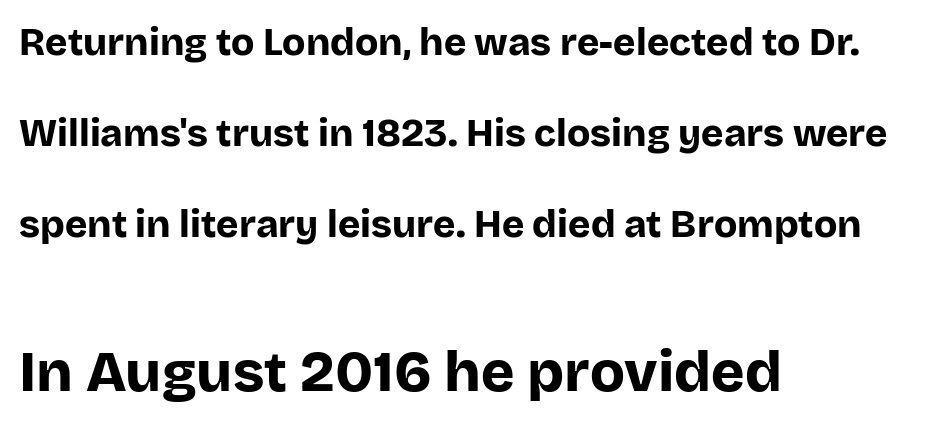
In terms of leading, this rendering errs on the spacious side. The lines are quadded left. Look at the bottom of the vertical strokes: they stop flat, with no serifs. The letters advance in unequal steps, a hallmark of proportional type. The specimen omits any rule beneath the text block's lines.
